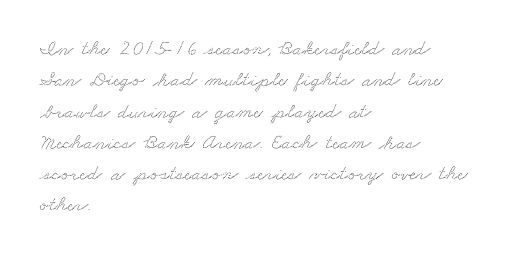
Q: Is the text underlined? A: No.
Q: How is the paragraph aligned? A: Left-aligned.
Q: Is the spacing between letters normal or unusually wide? A: Normal.
Q: Is the spacing between lines tight, normal or loose? A: Normal.
